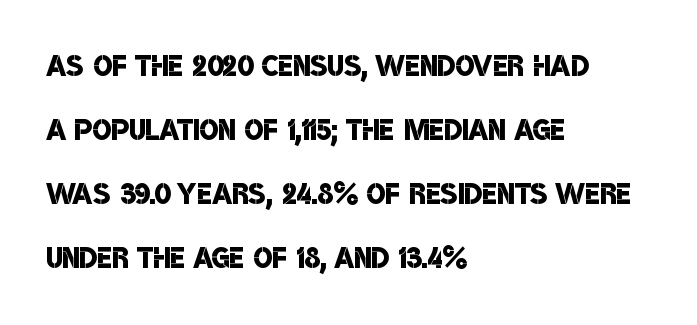
Q: Is the text bold? A: Semi-bold.
Q: Is the typeface a serif or a sans-serif typeface? A: Sans-serif.
Q: Is the text underlined? A: No.
Q: How is the paragraph aligned? A: Left-aligned.
Q: Is the spacing between letters normal or unusually wide? A: Normal.
Q: Is the spacing between lines tight, normal or loose? A: Normal.
Q: Width (condensed, normal, or wide)? A: Condensed.
Q: Stroke contrast? A: Low.
Q: x-height? A: Large.
Q: Monospaced? A: No.
